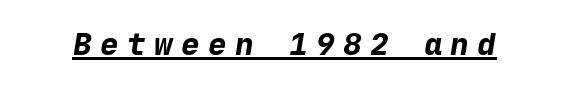
The rendering inserts visible extra space after every character. The characters look thick and weighty, a clear bold. The sample's only ornament is a line tracing under the words. The passage shown is typed in a monospace face where columns stay perfectly aligned. Rendered with sloped, italic letterforms.
